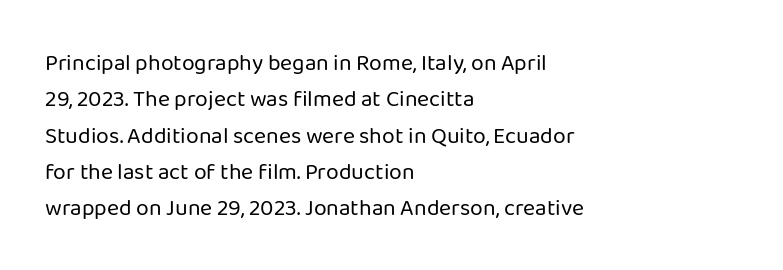
Compared with typical paragraphs, the rows here are spaced about the same. The letterforms sit at book weight or below. Ascenders rise straight up at ninety degrees. The lines are quadded left. Check the space under the baseline: it is left empty. Tracking value appears to be zero — textbook default spacing.
